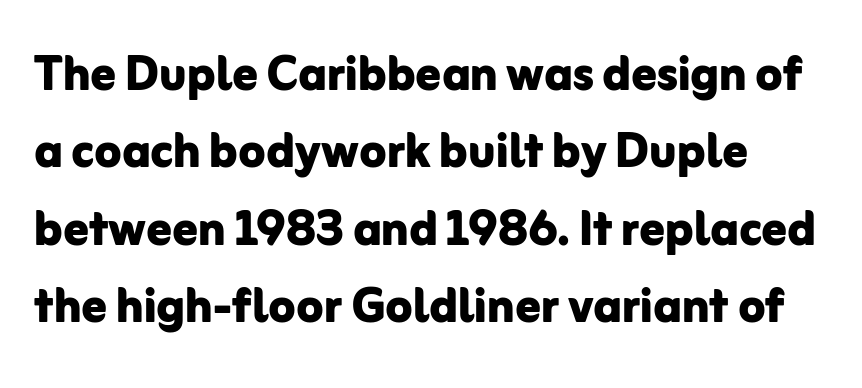
Each letter keeps its own natural width here, so spacing adapts to shape. Reading down the block, your eye returns to a fixed left position each line. This sample uses an upright cut, with every glyph sitting square on the baseline. Its strokes are broad and dark, the hallmark of bold type.
